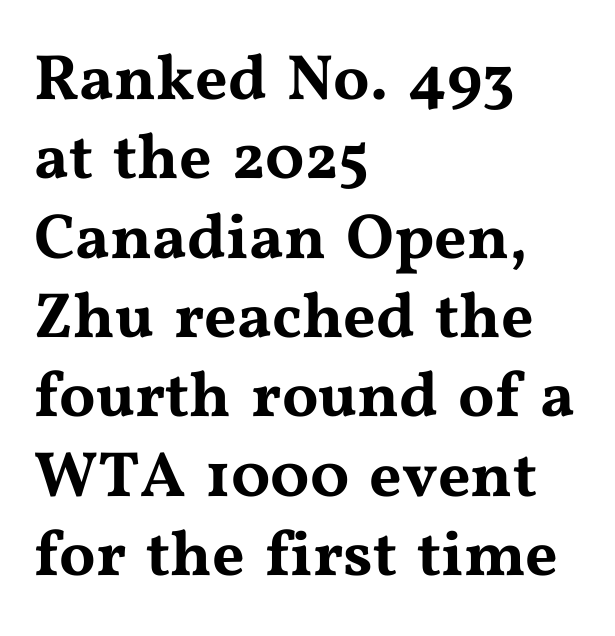
Q: Is the text italic (slanted)? A: No, it is upright.
Q: Is the typeface a serif or a sans-serif typeface? A: Serif.
Q: Is the text underlined? A: No.
Q: How is the paragraph aligned? A: Left-aligned.
Q: Is the spacing between letters normal or unusually wide? A: Normal.
Q: Width (condensed, normal, or wide)? A: Wide.
Q: Stroke contrast? A: Medium.
Q: x-height? A: Medium.
Q: Monospaced? A: No.
